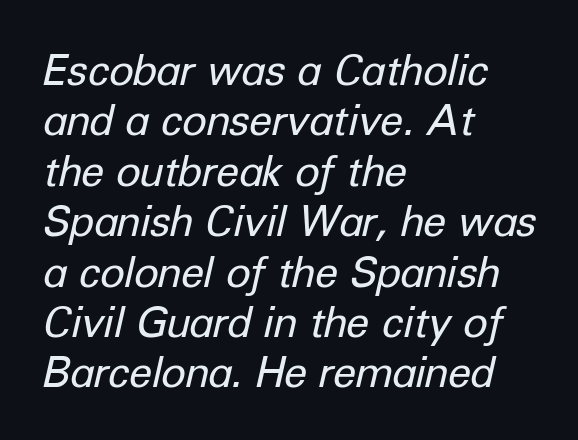
Q: Is the text bold? A: No.
Q: Is the text italic (slanted)? A: Yes, it leans right by about 12 degrees.
Q: Is the text underlined? A: No.
Q: How is the paragraph aligned? A: Left-aligned.
Q: Is the spacing between letters normal or unusually wide? A: Normal.
Q: Width (condensed, normal, or wide)? A: Normal.
Q: Stroke contrast? A: Low.
Q: x-height? A: Medium.
Q: Monospaced? A: No.
